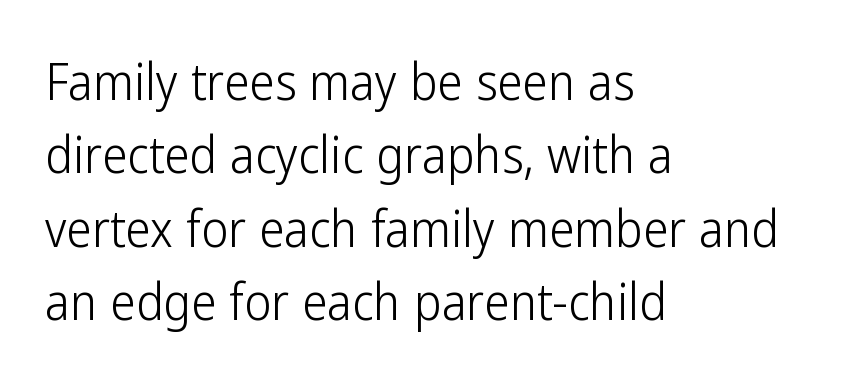
The image shows 51 px light, condensed sans-serif type, upright; set left-aligned, normal line spacing (1.44x), normal letter spacing, not underlined; low stroke contrast and a medium x-height.
